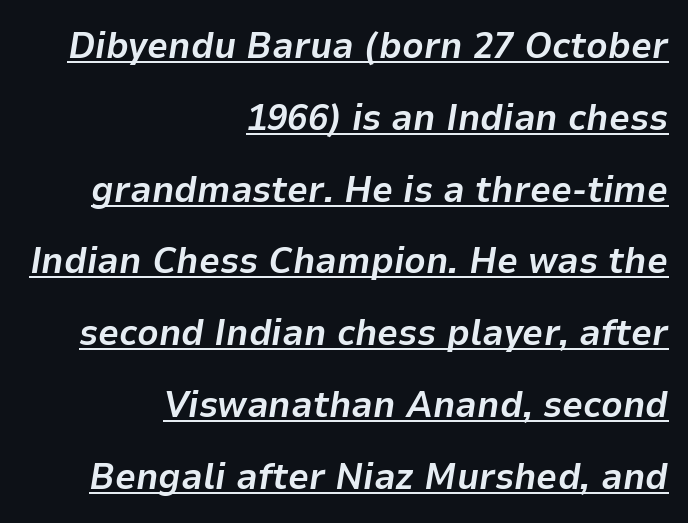
Q: Is the text bold? A: Yes.
Q: Is the text italic (slanted)? A: Yes, it leans right by about 9 degrees.
Q: Is the text underlined? A: Yes.
Q: How is the paragraph aligned? A: Right-aligned.
Q: Is the spacing between letters normal or unusually wide? A: Normal.
Q: Is the spacing between lines tight, normal or loose? A: Loose.
Q: Width (condensed, normal, or wide)? A: Normal.
Q: Stroke contrast? A: Low.
Q: x-height? A: Medium.
Q: Monospaced? A: No.
